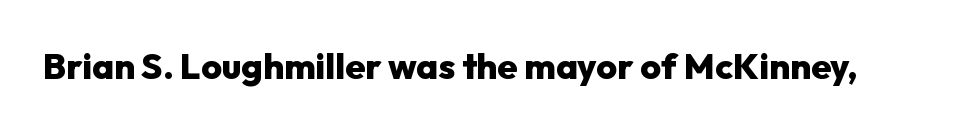
Look at the tracking — it's just the regular setting, nothing added. The strip under each line holds only bare page. Italic? Not at all — the glyphs are vertical. Are there feet on the stems? There aren't — it's a sans. The rendering uses natural spacing where letterforms have individual widths. Strong, thick strokes mark this as bold type.
